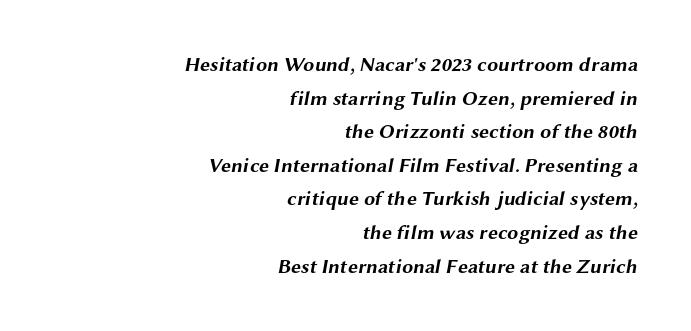
The image shows 20 px bold type; set right-aligned, normal line spacing (1.68x), normal letter spacing, not underlined.
